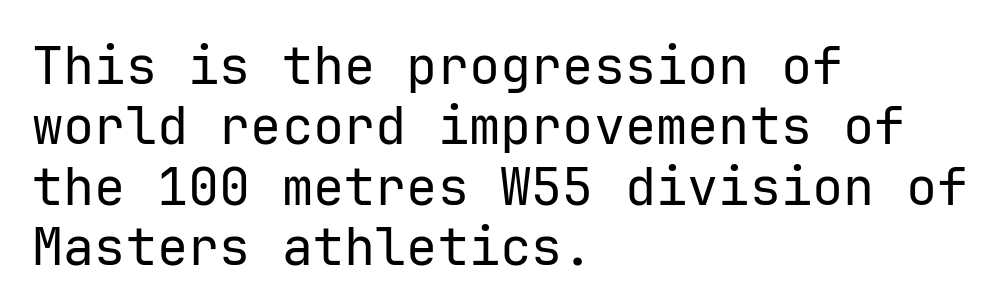
Q: Is the text bold? A: No.
Q: Is the text italic (slanted)? A: No, it is upright.
Q: Is the typeface a serif or a sans-serif typeface? A: Sans-serif.
Q: Is the text underlined? A: No.
Q: How is the paragraph aligned? A: Left-aligned.
Q: Is the spacing between letters normal or unusually wide? A: Normal.
Q: Width (condensed, normal, or wide)? A: Normal.
Q: Stroke contrast? A: Low.
Q: x-height? A: Medium.
Q: Monospaced? A: Yes.
